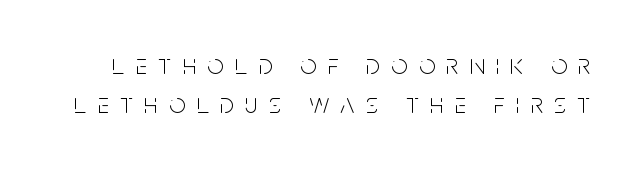
Q: Is the text bold? A: No.
Q: Is the text italic (slanted)? A: No, it is upright.
Q: Is the typeface a serif or a sans-serif typeface? A: Sans-serif.
Q: Is the text underlined? A: No.
Q: Is the spacing between letters normal or unusually wide? A: Unusually wide.
Q: Is the spacing between lines tight, normal or loose? A: Normal.
Q: Width (condensed, normal, or wide)? A: Condensed.
Q: Stroke contrast? A: Low.
Q: x-height? A: Large.
Q: Monospaced? A: No.
